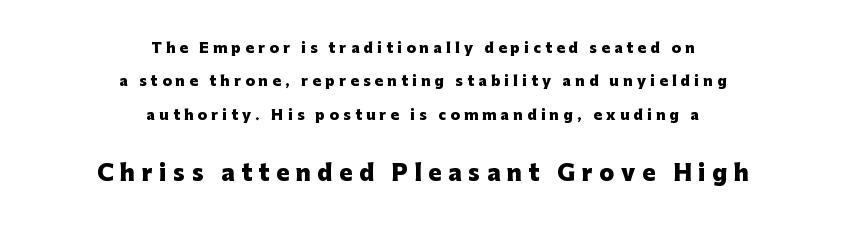
The image shows 22 px bold type, upright; set centered, loose line spacing (2.39x), unusually wide letter spacing (+0.3 em), not underlined; the second (bottom) block is 1.57x larger.
